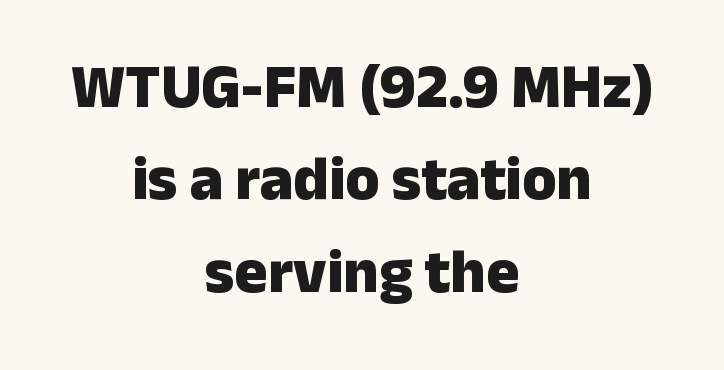
Notice how the passage keeps no hard edge, just a central spine. A bare baseline throughout the passage. The letters stand straight up with perfectly vertical stems. Typesetter's note: full bold, strokes at maximum text heaviness. This sample uses plain, unmodified letter spacing. The font family rendered here belongs to the sans-serif group.
